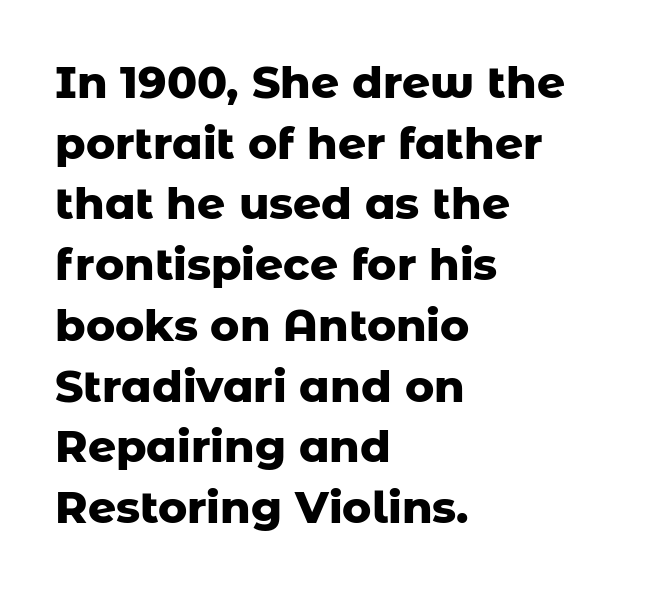
The tracking reads as untouched default to a designer's eye. Italic: no, the glyphs are upright roman. Compared with typical paragraphs, the rows here are spaced about the same. Set as a true bold cut, around the 700 mark.
